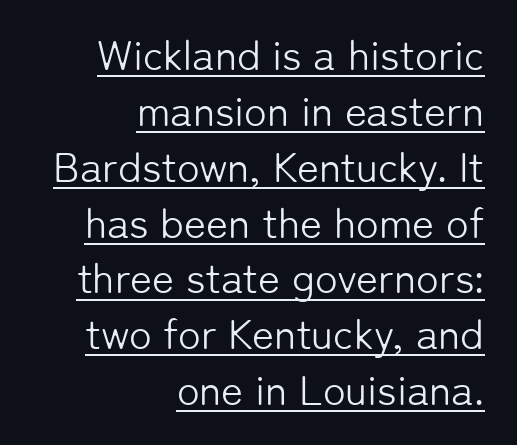
The vertical gap from one line to the next is medium. Letterform terminals end flat and unadorned throughout the passage. The letterforms sit shoulder to shoulder at normal distance. A light-to-regular cut is what we see here.
